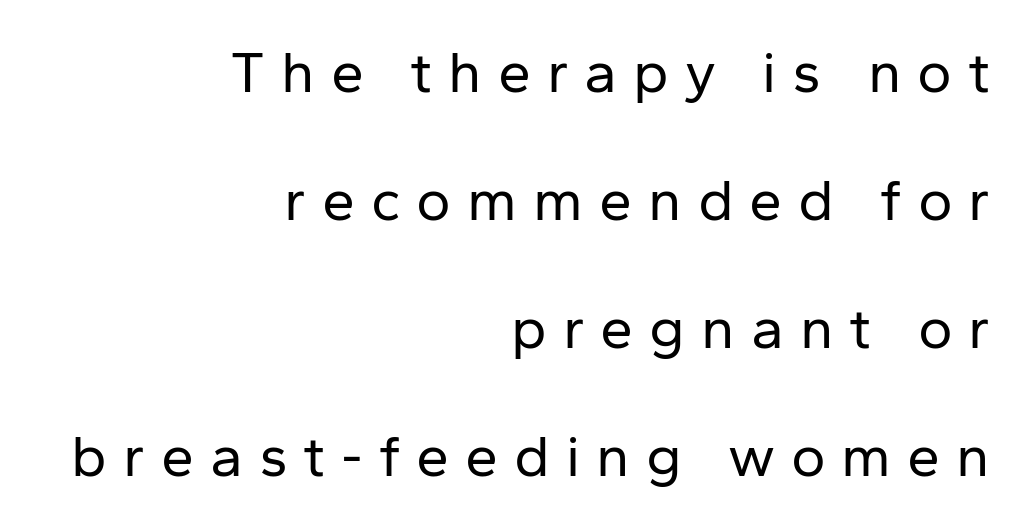
The image shows 59 px regular-weight sans-serif type, upright; set right-aligned, loose line spacing (2.17x), unusually wide letter spacing (+0.27 em), not underlined; low stroke contrast and a medium x-height.
